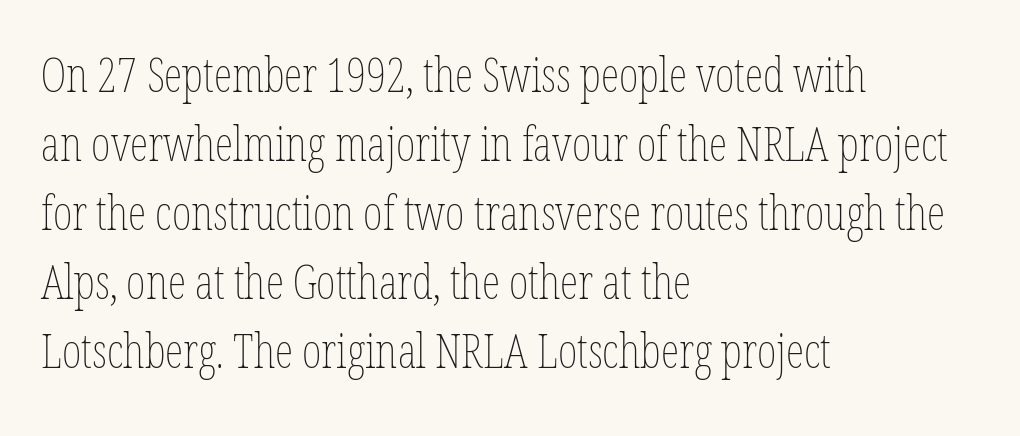
Q: Is the text bold? A: No.
Q: Is the text italic (slanted)? A: No, it is upright.
Q: Is the text underlined? A: No.
Q: How is the paragraph aligned? A: Left-aligned.
Q: Is the spacing between letters normal or unusually wide? A: Normal.
Q: Is the spacing between lines tight, normal or loose? A: Normal.
Q: Width (condensed, normal, or wide)? A: Condensed.
Q: Stroke contrast? A: Low.
Q: x-height? A: Medium.
Q: Monospaced? A: No.
